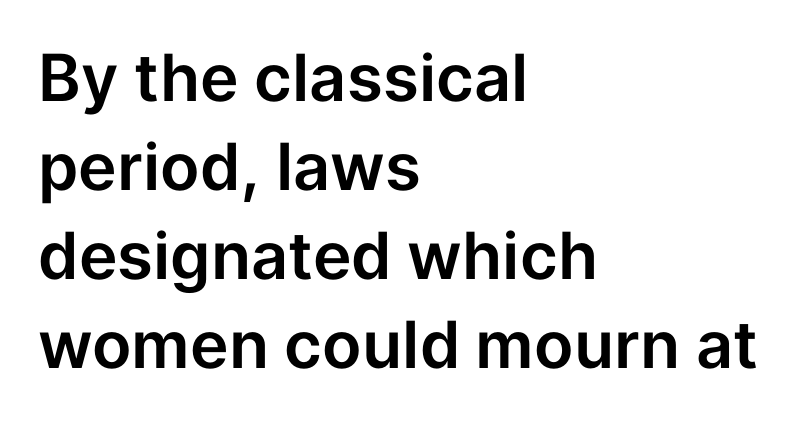
Q: Is the text italic (slanted)? A: No, it is upright.
Q: Is the typeface a serif or a sans-serif typeface? A: Sans-serif.
Q: Is the text underlined? A: No.
Q: How is the paragraph aligned? A: Left-aligned.
Q: Is the spacing between letters normal or unusually wide? A: Normal.
Q: Is the spacing between lines tight, normal or loose? A: Normal.
Q: Width (condensed, normal, or wide)? A: Normal.
Q: Stroke contrast? A: Low.
Q: x-height? A: Medium.
Q: Monospaced? A: No.
